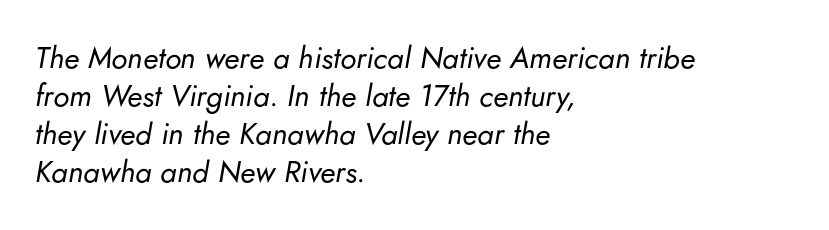
Bold? No — there's no thickening of the strokes. The rendering anchors every line to the left-hand side. The string is rendered with underlining switched off. When letters slant like this, we call the style italic. Leading: standard. Is the letter spacing exaggerated? No — it looks like the ordinary default.
